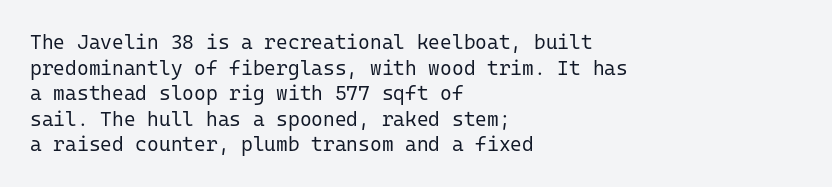
The image shows 20 px text type, upright; set left-aligned, normal line spacing (1.28x), normal letter spacing, not underlined.
